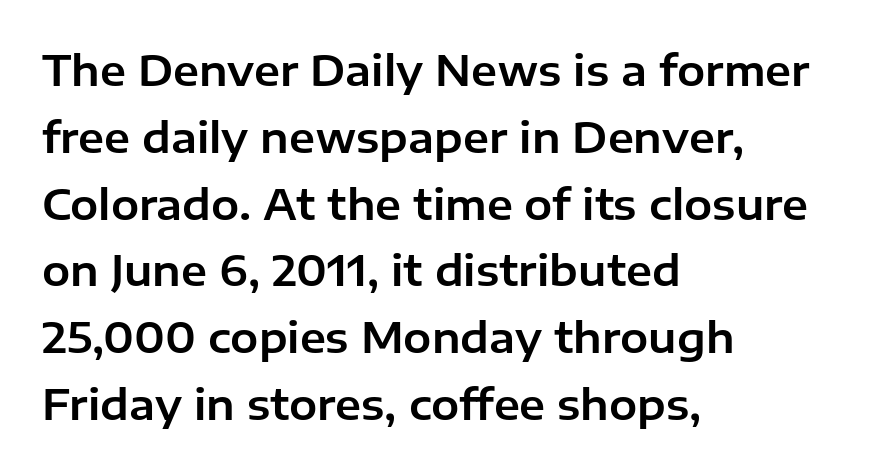
The image shows 42 px sans-serif type, upright; set left-aligned, normal line spacing (1.59x), normal letter spacing, not underlined; low stroke contrast and a medium x-height.
